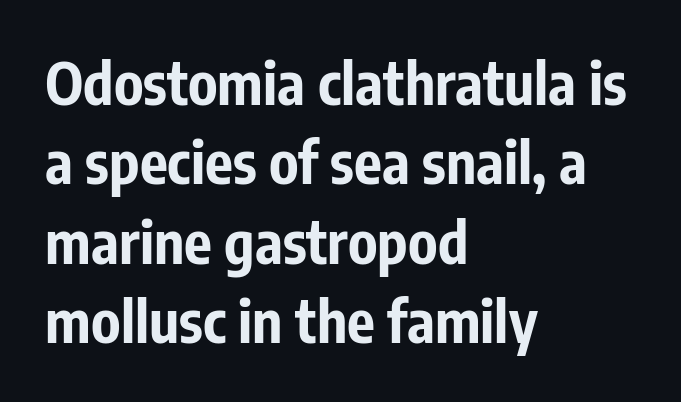
Q: Is the text bold? A: Yes.
Q: Is the text italic (slanted)? A: No, it is upright.
Q: Is the typeface a serif or a sans-serif typeface? A: Sans-serif.
Q: Is the text underlined? A: No.
Q: How is the paragraph aligned? A: Left-aligned.
Q: Is the spacing between letters normal or unusually wide? A: Normal.
Q: Is the spacing between lines tight, normal or loose? A: Normal.
Q: Width (condensed, normal, or wide)? A: Condensed.
Q: Stroke contrast? A: Low.
Q: x-height? A: Medium.
Q: Monospaced? A: No.
